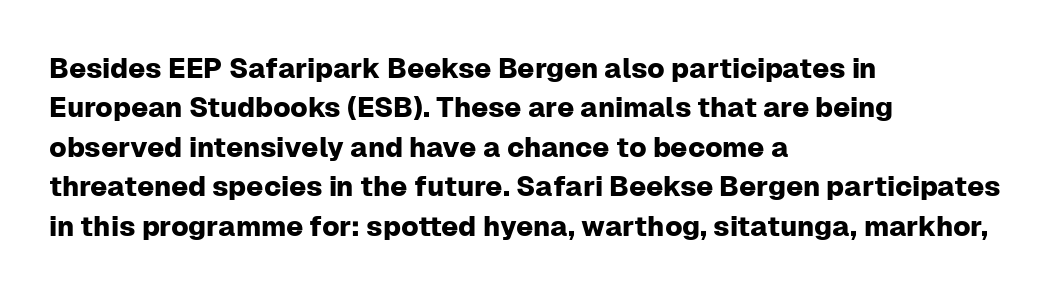
The image shows 28 px sans-serif type, upright; set left-aligned, normal line spacing (1.41x), normal letter spacing, not underlined; low stroke contrast and a medium x-height.
